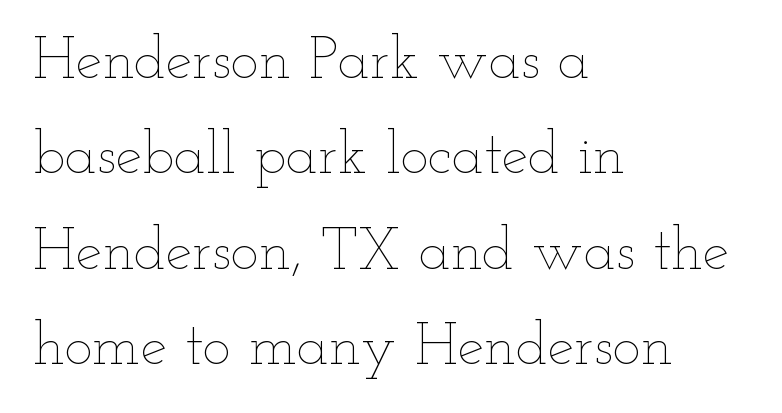
The image shows 60 px thin, wide type, upright; set left-aligned, normal line spacing (1.59x), normal letter spacing, not underlined; low stroke contrast and a small x-height.
